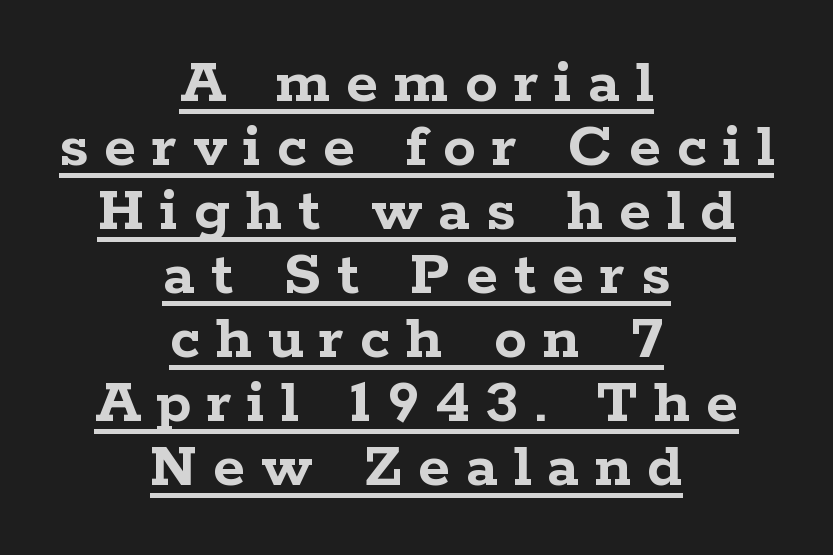
Q: Is the text bold? A: Yes.
Q: Is the text italic (slanted)? A: No, it is upright.
Q: Is the typeface a serif or a sans-serif typeface? A: Serif.
Q: Is the text underlined? A: Yes.
Q: How is the paragraph aligned? A: Centered.
Q: Is the spacing between letters normal or unusually wide? A: Unusually wide.
Q: Is the spacing between lines tight, normal or loose? A: Tight.
Q: Width (condensed, normal, or wide)? A: Wide.
Q: Stroke contrast? A: Low.
Q: x-height? A: Medium.
Q: Monospaced? A: No.
